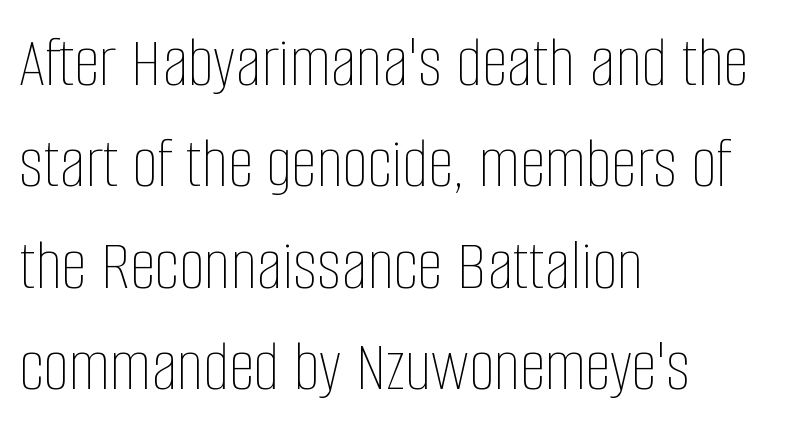
The image shows 73 px thin, condensed type, upright; set left-aligned, normal line spacing (1.39x), normal letter spacing, not underlined; low stroke contrast and a large x-height.
